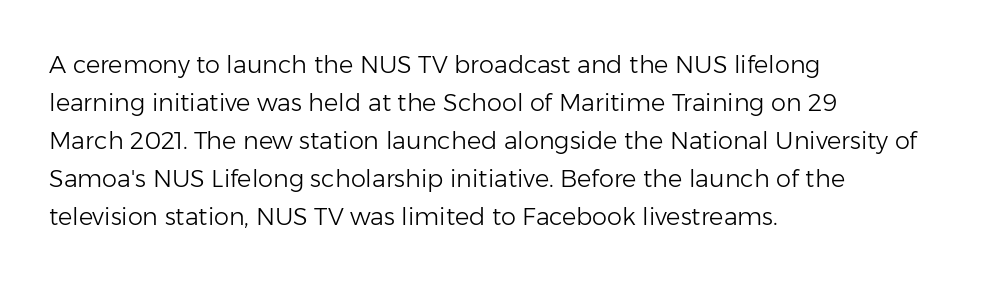
Q: Is the text bold? A: No.
Q: Is the text italic (slanted)? A: No, it is upright.
Q: Is the text underlined? A: No.
Q: How is the paragraph aligned? A: Left-aligned.
Q: Is the spacing between letters normal or unusually wide? A: Normal.
Q: Is the spacing between lines tight, normal or loose? A: Normal.
